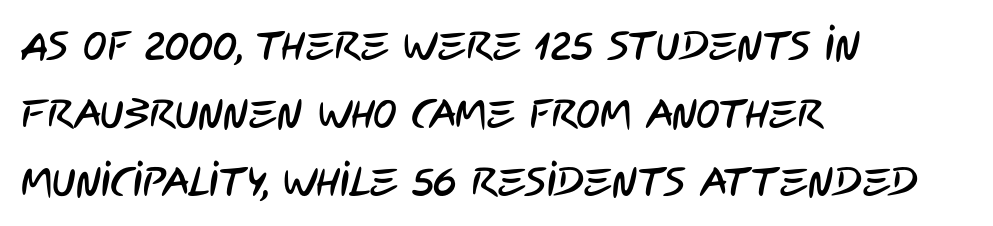
The image shows 40 px condensed sans-serif type; set left-aligned, normal line spacing (1.7x), normal letter spacing, not underlined; low stroke contrast and a large x-height.
